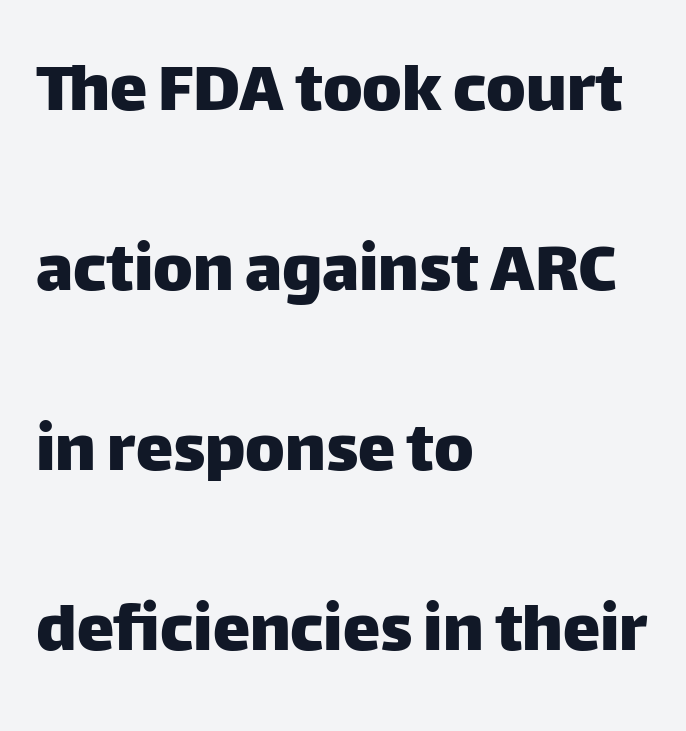
Tracking here is standard; glyphs follow each other at the usual distance. Successive baselines arrive slowly, with a big drop between each. The passage is arranged the way most books set body copy — flush left. You can tell it's not italic because the verticals are truly vertical. The rendering uses natural spacing where letterforms have individual widths. Anything drawn beneath the words? Only blank space.
